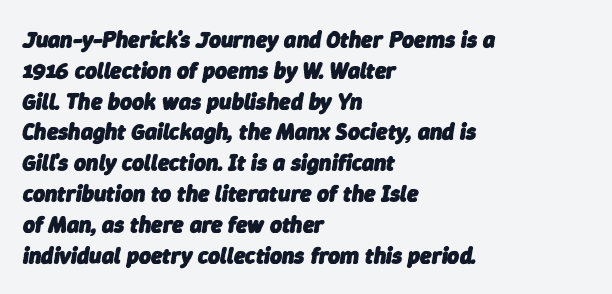
The image shows 23 px bold type, italic (leaning right); set left-aligned, normal line spacing (1.34x), normal letter spacing, not underlined.
